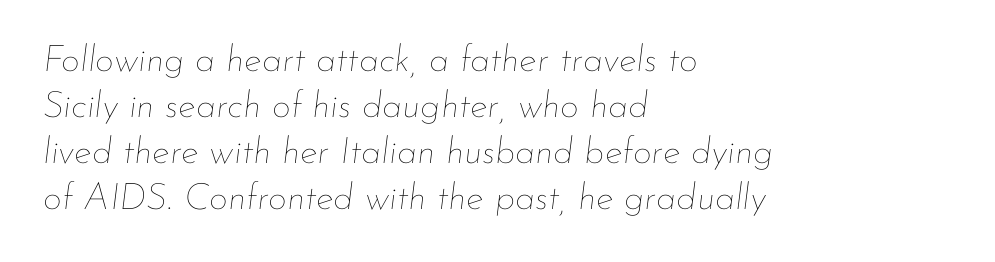
{"italic": "yes", "lean": "right", "slant_degrees": 7, "bold": "no", "weight": "thin", "width": "normal", "stroke_contrast": "low", "x_height": "small", "monospaced": "no", "underline": "no", "align": "left", "line_spacing_ratio": 1.24, "letter_spacing": "normal", "letter_spacing_em": 0.0, "glyph_px": 37}
